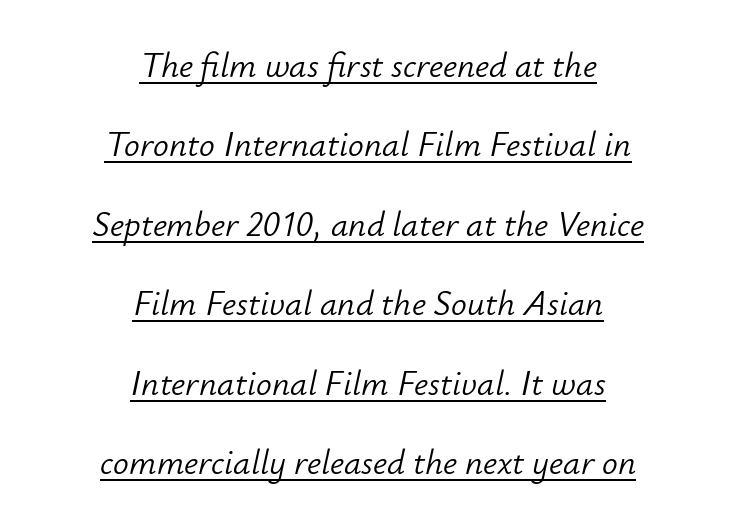
Q: Is the text bold? A: No.
Q: Is the text italic (slanted)? A: Yes, it leans right by about 12 degrees.
Q: Is the text underlined? A: Yes.
Q: How is the paragraph aligned? A: Centered.
Q: Is the spacing between letters normal or unusually wide? A: Normal.
Q: Is the spacing between lines tight, normal or loose? A: Loose.
Q: Width (condensed, normal, or wide)? A: Normal.
Q: Stroke contrast? A: Low.
Q: x-height? A: Small.
Q: Monospaced? A: No.
